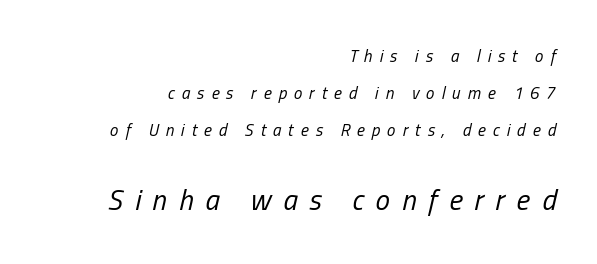
The image shows 29 px regular-weight, condensed type, italic (leaning right); set right-aligned, loose line spacing (2.19x), unusually wide letter spacing (+0.41 em), not underlined; the second (bottom) block is 1.71x larger; low stroke contrast and a medium x-height.
